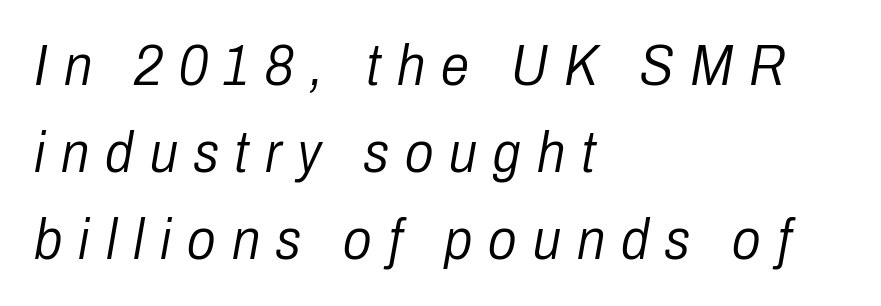
{"italic": "yes", "lean": "right", "slant_degrees": 10, "bold": "no", "weight": "light", "width": "condensed", "stroke_contrast": "low", "x_height": "medium", "monospaced": "no", "underline": "no", "align": "left", "line_spacing": "normal", "line_spacing_ratio": 1.53, "letter_spacing": "wide", "letter_spacing_em": 0.28, "glyph_px": 57}
